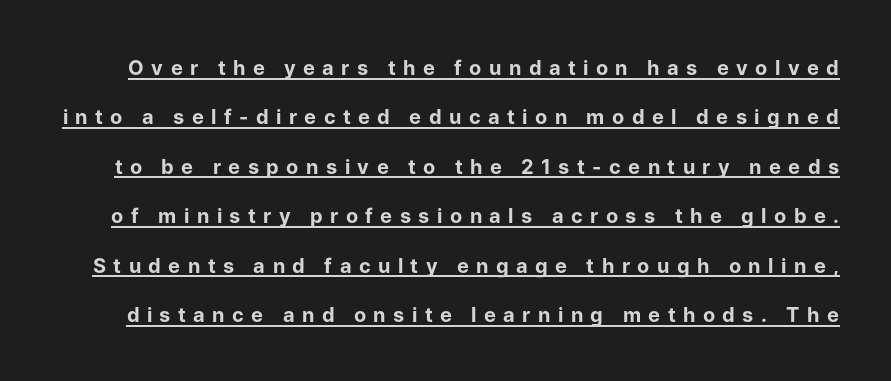
{"italic": "no", "bold": "yes", "underline": "yes", "line_spacing": "loose", "line_spacing_ratio": 2.47, "letter_spacing": "wide", "letter_spacing_em": 0.37, "glyph_px": 20}
